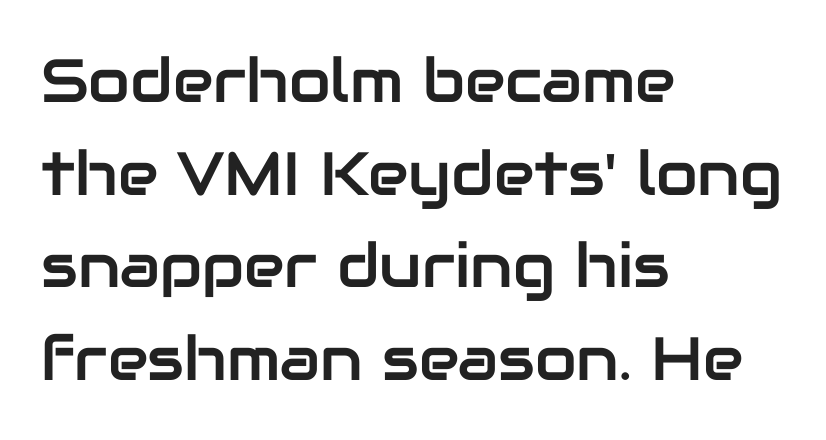
Think of a printed novel: that variable character pitch is what you see here. Each letter's strokes conclude bluntly, with no projecting serifs. Glyph-to-glyph distance matches everyday printed text. The compositor pushed each line to the left boundary.
